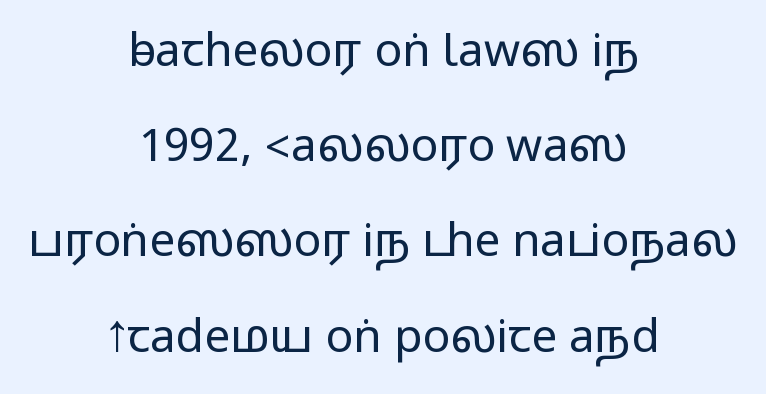
Q: Is the text italic (slanted)? A: No, it is upright.
Q: Is the typeface a serif or a sans-serif typeface? A: Sans-serif.
Q: Is the text underlined? A: No.
Q: How is the paragraph aligned? A: Centered.
Q: Is the spacing between letters normal or unusually wide? A: Normal.
Q: Is the spacing between lines tight, normal or loose? A: Loose.
Q: Width (condensed, normal, or wide)? A: Wide.
Q: Stroke contrast? A: Medium.
Q: Monospaced? A: No.
